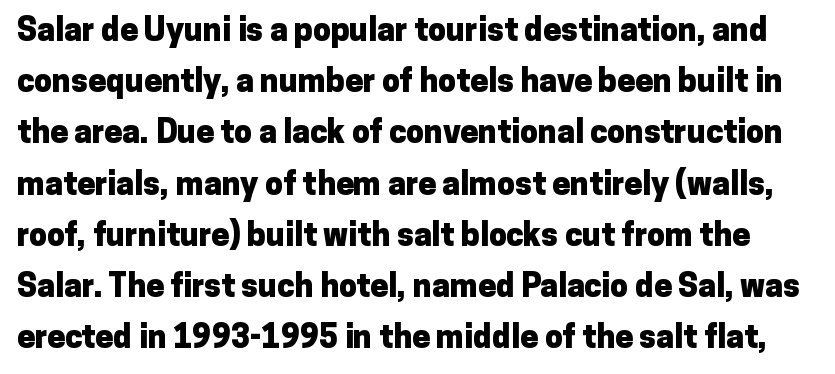
{"serif": "no", "italic": "no", "bold": "yes", "weight": "heavy", "width": "normal", "stroke_contrast": "low", "x_height": "medium", "monospaced": "no", "underline": "no", "line_spacing": "normal", "line_spacing_ratio": 1.6, "letter_spacing": "normal", "letter_spacing_em": 0.0, "glyph_px": 32}
